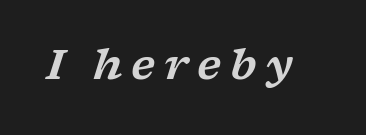
Q: Is the text italic (slanted)? A: Yes, it leans right by about 17 degrees.
Q: Is the typeface a serif or a sans-serif typeface? A: Serif.
Q: Is the text underlined? A: No.
Q: Is the spacing between letters normal or unusually wide? A: Unusually wide.
Q: Width (condensed, normal, or wide)? A: Wide.
Q: Stroke contrast? A: Low.
Q: x-height? A: Medium.
Q: Monospaced? A: No.
